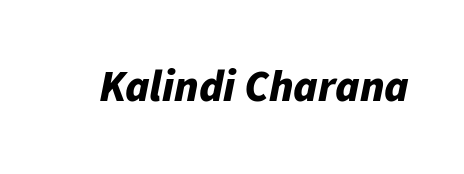
{"italic": "yes", "lean": "right", "slant_degrees": 11, "bold": "yes", "weight": "bold", "width": "normal", "stroke_contrast": "low", "x_height": "medium", "monospaced": "no", "underline": "no", "letter_spacing": "normal", "letter_spacing_em": 0.0, "glyph_px": 44}
